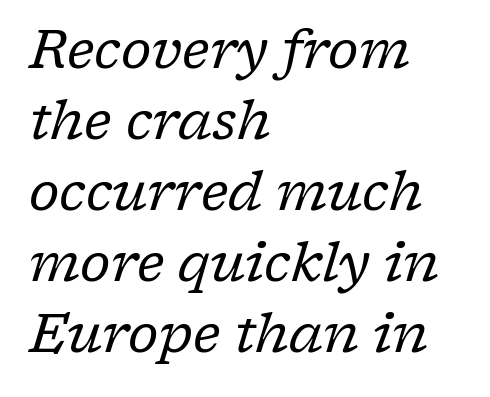
Is the block centered? No — it sits flush against the left margin. Stem width sits at or under what a default text font uses. Quick note: italic. Is this a fixed-width face? No — the glyphs have proportional, varying widths.
